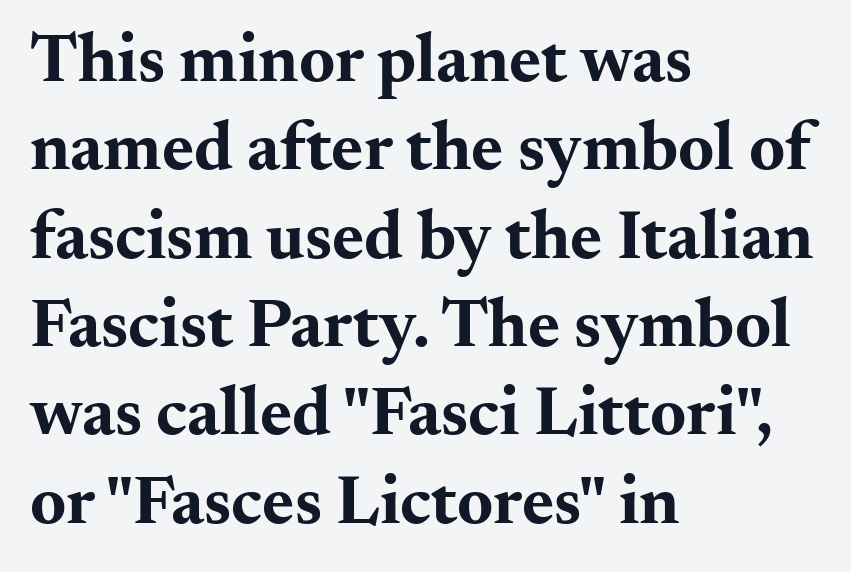
Unlike italic type, these characters show no tilt at all. Is the letter spacing exaggerated? No — it looks like the ordinary default. Which margin do the lines hug? The left one — the right edge is uneven. Note the varied advance widths — an 'i' is clearly narrower than an 'm'.
